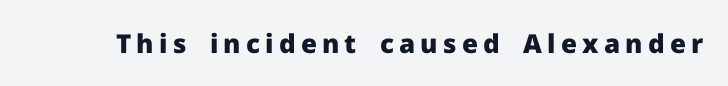
{"italic": "no", "bold": "yes", "underline": "no", "letter_spacing": "wide", "letter_spacing_em": 0.2, "glyph_px": 26}
